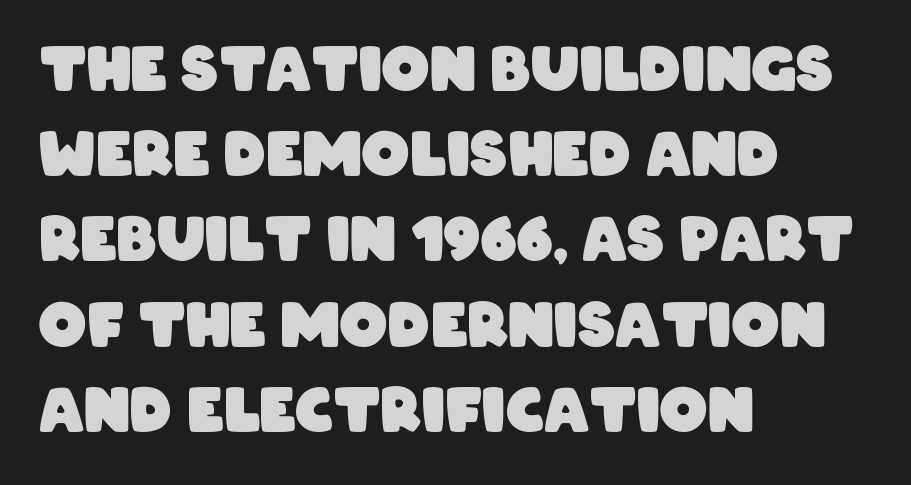
{"serif": "no", "bold": "yes", "weight": "heavy", "width": "condensed", "stroke_contrast": "low", "x_height": "large", "monospaced": "no", "underline": "no", "align": "left", "line_spacing": "normal", "line_spacing_ratio": 1.42, "letter_spacing": "normal", "letter_spacing_em": 0.0, "glyph_px": 60}
